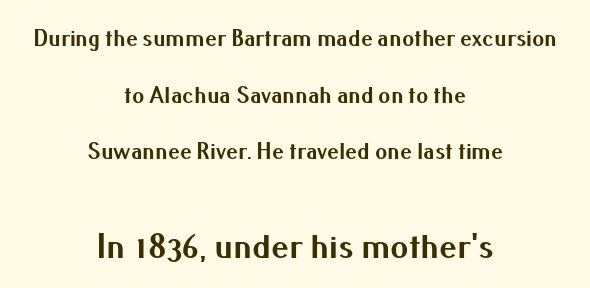
The image shows 36 px bold sans-serif type, upright; set centered, loose line spacing (2.36x), normal letter spacing, not underlined; the second (bottom) block is 1.5x larger; medium stroke contrast and a small x-height.
